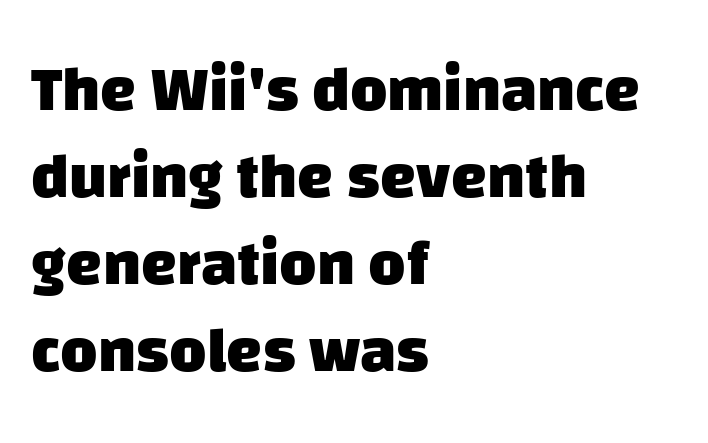
{"serif": "no", "bold": "yes", "weight": "heavy", "width": "normal", "stroke_contrast": "low", "x_height": "large", "monospaced": "no", "underline": "no", "align": "left", "line_spacing": "normal", "line_spacing_ratio": 1.36, "letter_spacing": "normal", "letter_spacing_em": 0.0, "glyph_px": 64}
